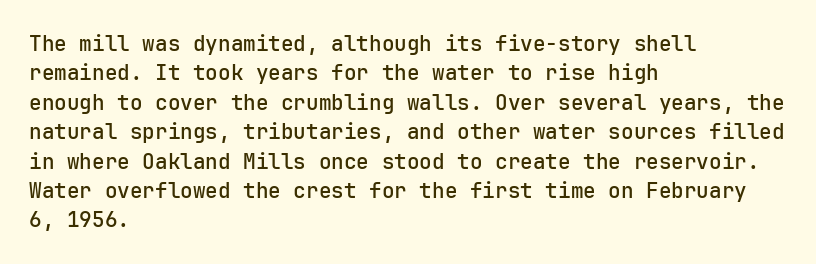
If you drew a ruler down the left edge, every line would touch it. The foot of each line stays bare and open. What's the leading like? Ordinary, nothing unusual. The axis of the letterforms is exactly vertical. Observe the ordinary spacing: letters are neighbours, not strangers.
